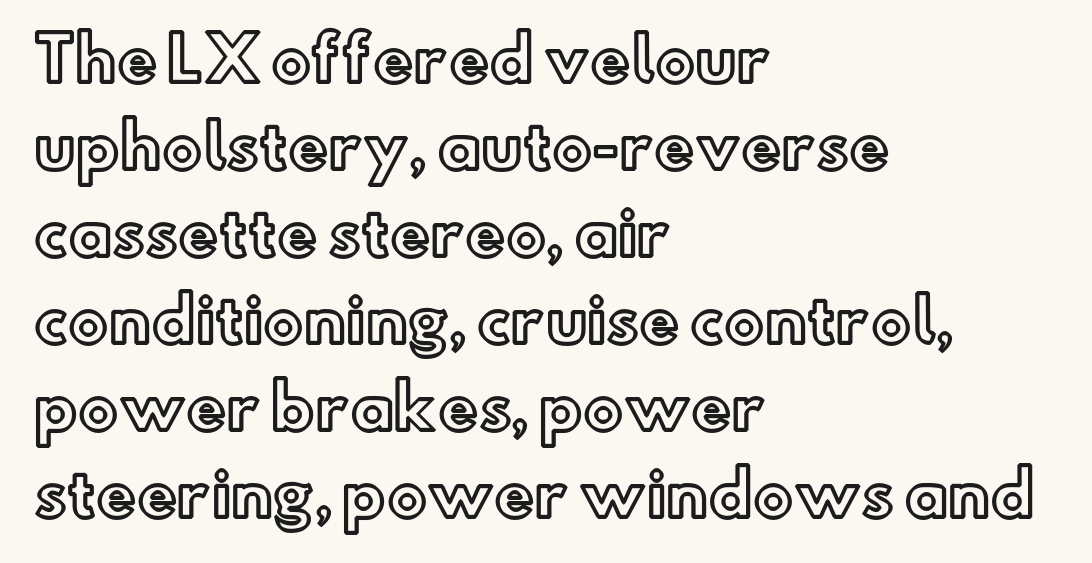
The image shows 60 px text type, upright; set left-aligned, normal line spacing (1.45x), normal letter spacing, not underlined; a small x-height.
